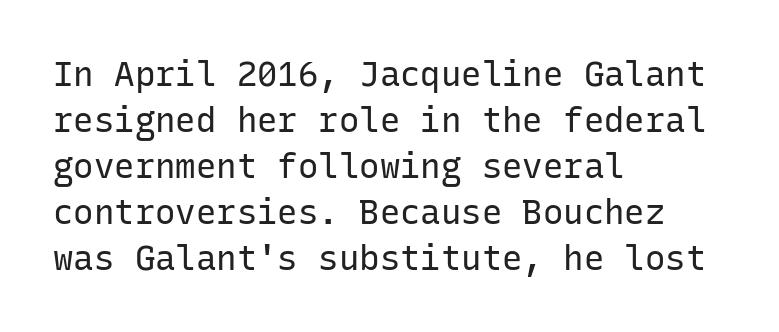
The image shows 34 px regular-weight sans-serif type, upright, monospaced; set left-aligned, normal line spacing (1.35x), normal letter spacing, not underlined; low stroke contrast and a medium x-height.
